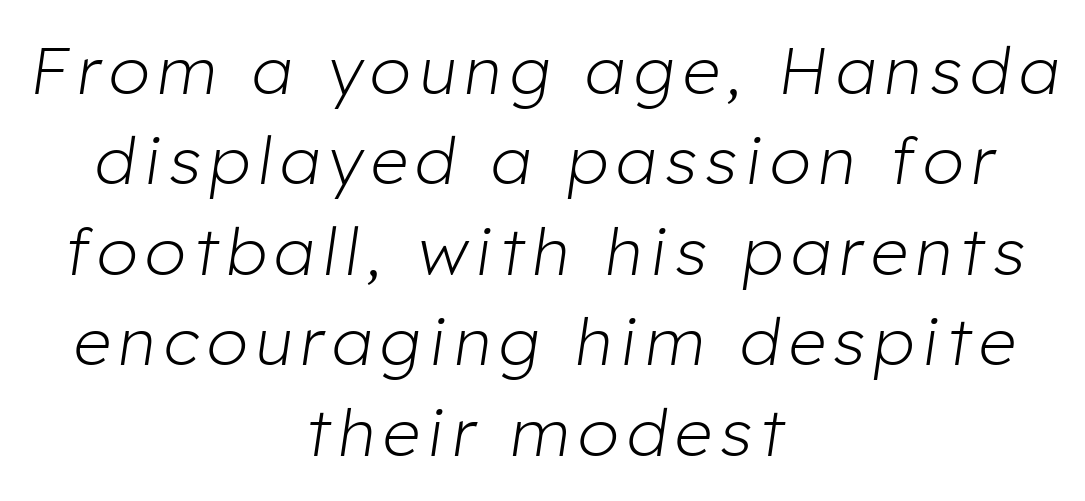
Looking at the ascenders, they clearly lean. The passage shown is not underscored anywhere. Looks like regular typesetting: each glyph gets only the width it needs. Think standard paragraph weight, or any step lighter than that. The leading is moderate, giving the passage an even texture.
